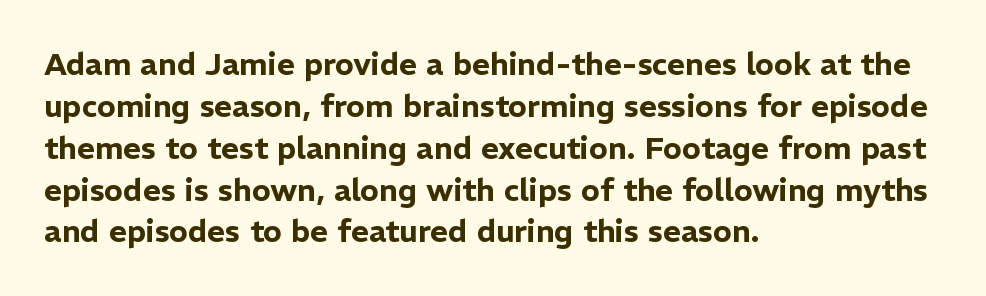
{"serif": "no", "italic": "no", "width": "normal", "stroke_contrast": "low", "x_height": "medium", "monospaced": "no", "underline": "no", "align": "left", "line_spacing": "normal", "line_spacing_ratio": 1.35, "letter_spacing": "normal", "letter_spacing_em": 0.0, "glyph_px": 31}
